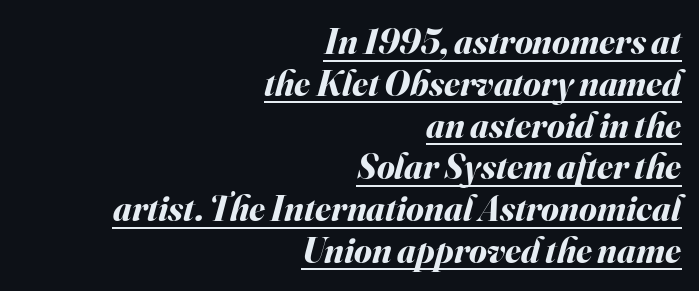
{"italic": "yes", "lean": "right", "slant_degrees": 16, "bold": "yes", "weight": "bold", "width": "normal", "stroke_contrast": "medium", "x_height": "small", "monospaced": "no", "underline": "yes", "align": "right", "line_spacing_ratio": 1.16, "letter_spacing": "normal", "letter_spacing_em": 0.0, "glyph_px": 36}
